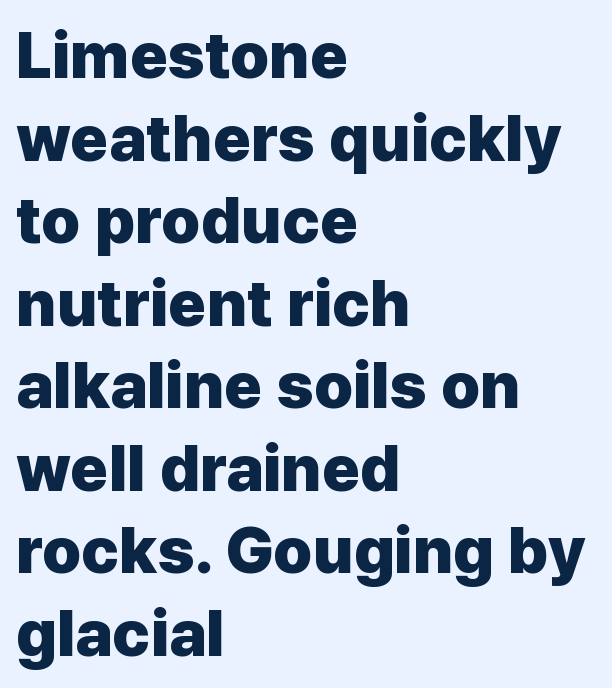
Q: Is the text bold? A: Yes.
Q: Is the text italic (slanted)? A: No, it is upright.
Q: Is the typeface a serif or a sans-serif typeface? A: Sans-serif.
Q: Is the text underlined? A: No.
Q: How is the paragraph aligned? A: Left-aligned.
Q: Is the spacing between letters normal or unusually wide? A: Normal.
Q: Is the spacing between lines tight, normal or loose? A: Normal.
Q: Width (condensed, normal, or wide)? A: Normal.
Q: Stroke contrast? A: Low.
Q: x-height? A: Medium.
Q: Monospaced? A: No.
